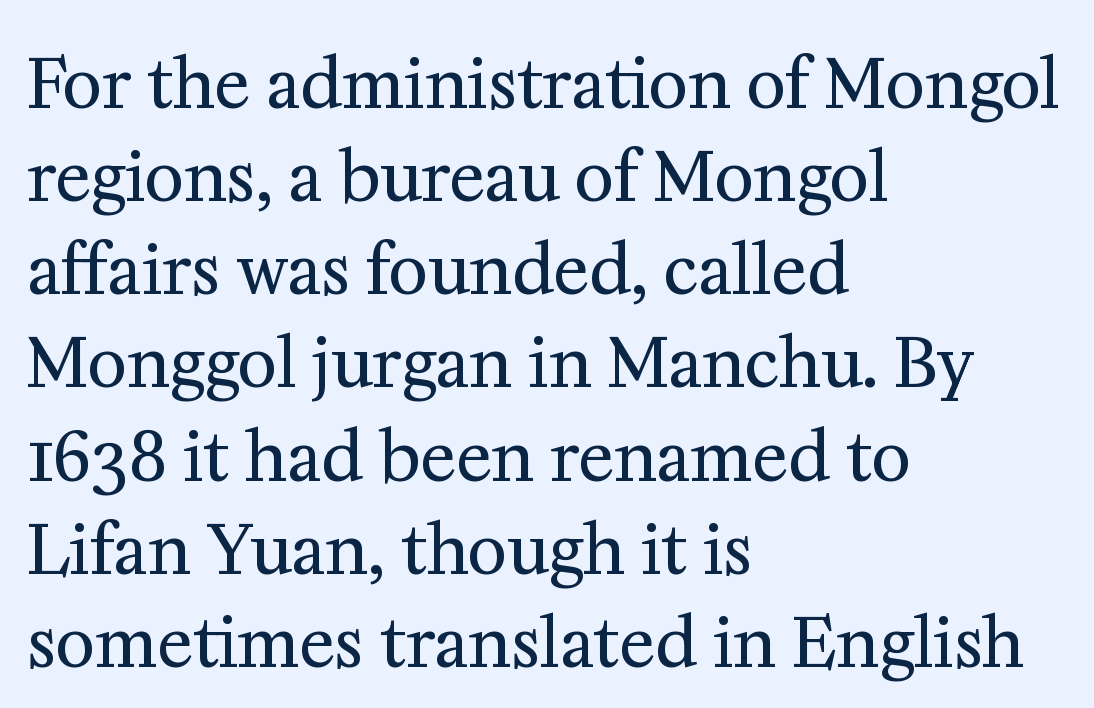
Yep, those are serifs on the letters. Leading matches the norm, producing a regular column. A bare baseline throughout the passage. This is not heavy type; no bold has been used.
